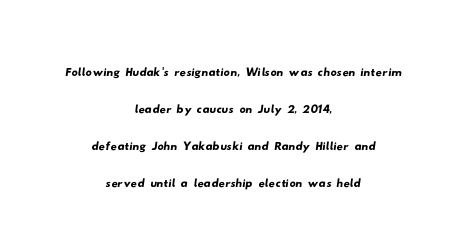
Q: Is the typeface a serif or a sans-serif typeface? A: Sans-serif.
Q: Is the text underlined? A: No.
Q: How is the paragraph aligned? A: Centered.
Q: Is the spacing between letters normal or unusually wide? A: Normal.
Q: Width (condensed, normal, or wide)? A: Wide.
Q: Stroke contrast? A: Low.
Q: x-height? A: Small.
Q: Monospaced? A: No.
